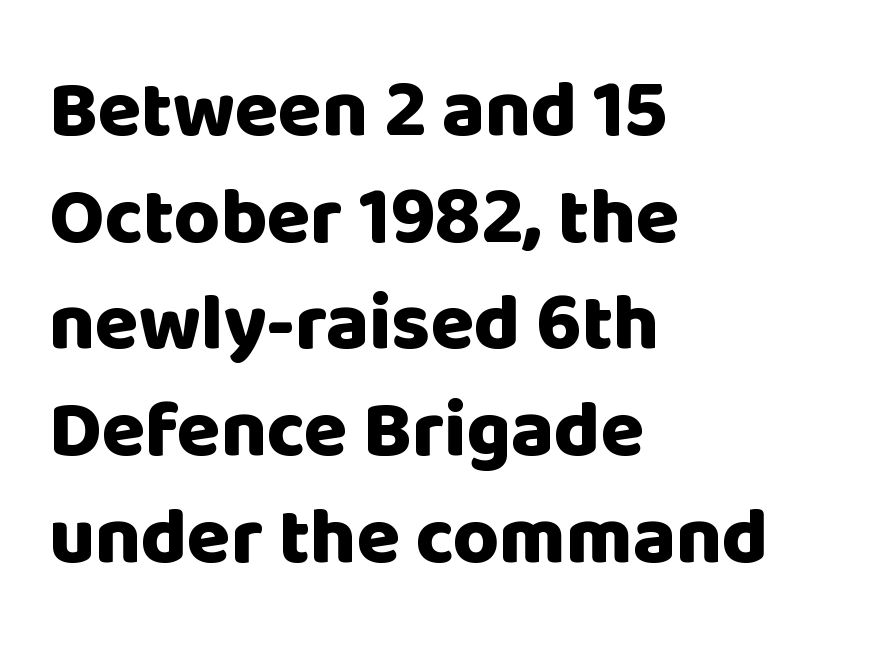
The image shows 79 px heavy sans-serif type, upright; set left-aligned, normal line spacing (1.35x), normal letter spacing, not underlined; low stroke contrast and a large x-height.
